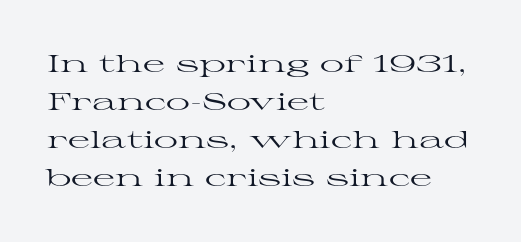
{"italic": "no", "bold": "no", "underline": "no", "align": "left", "line_spacing": "normal", "line_spacing_ratio": 1.59, "letter_spacing": "normal", "letter_spacing_em": 0.0, "glyph_px": 24}
